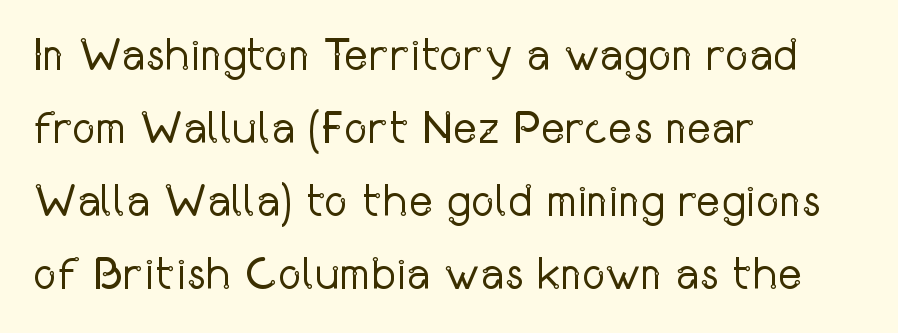
The image shows 46 px regular-weight, condensed sans-serif type, upright; set left-aligned, normal line spacing (1.59x), normal letter spacing, not underlined; low stroke contrast and a medium x-height.
